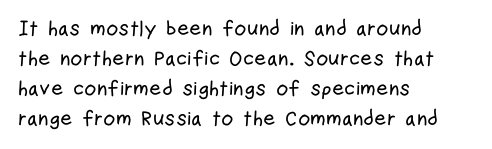
The gaps between neighbouring characters are ordinary and unremarkable. This rendering uses left alignment, leaving the right contour irregular. Horizontal bands of white between lines are of average thickness. The strip under each line holds only bare page. It's the straight-up-and-down kind of type.
